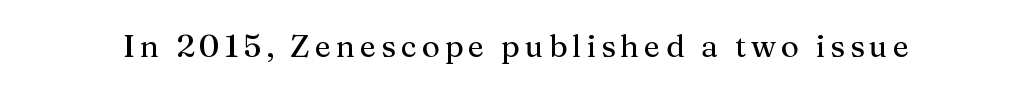
The image shows 31 px serif type, upright; set not underlined; medium stroke contrast and a medium x-height.
